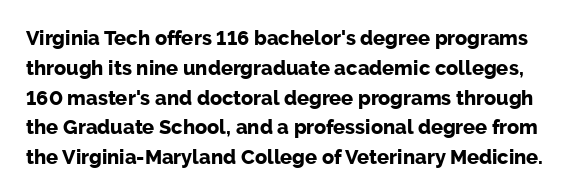
The image shows 20 px bold type, upright; set normal line spacing (1.49x), normal letter spacing, not underlined.
